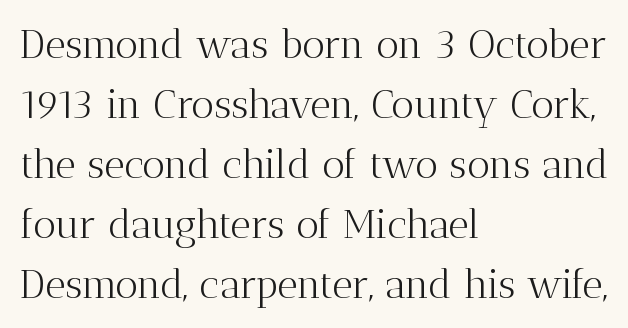
{"serif": "yes", "italic": "no", "bold": "no", "weight": "light", "width": "normal", "stroke_contrast": "medium", "x_height": "medium", "monospaced": "no", "underline": "no", "align": "left", "line_spacing": "normal", "line_spacing_ratio": 1.5, "letter_spacing": "normal", "letter_spacing_em": 0.0, "glyph_px": 40}
